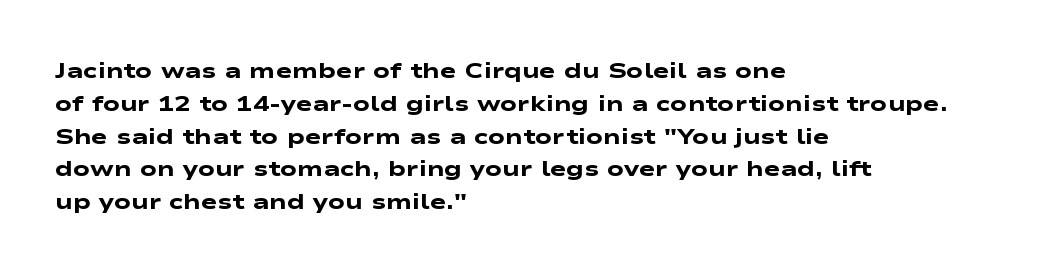
The horizontal fit of the characters is conventional and even. Every row of glyphs begins at an identical x-position on the left. Descenders are the only things crossing below the line. The leading is moderate, giving the passage an even texture. Heavy-handed strokes throughout: this text is bold.
